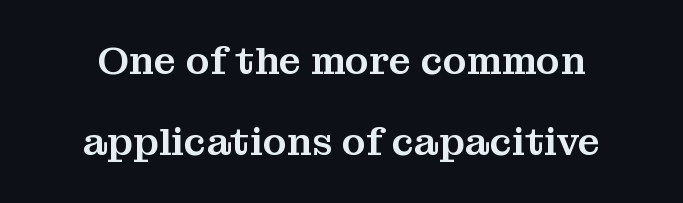
Q: Is the text italic (slanted)? A: No, it is upright.
Q: Is the typeface a serif or a sans-serif typeface? A: Serif.
Q: Is the text underlined? A: No.
Q: How is the paragraph aligned? A: Centered.
Q: Is the spacing between letters normal or unusually wide? A: Normal.
Q: Is the spacing between lines tight, normal or loose? A: Loose.
Q: Width (condensed, normal, or wide)? A: Normal.
Q: Stroke contrast? A: Medium.
Q: x-height? A: Medium.
Q: Monospaced? A: No.
